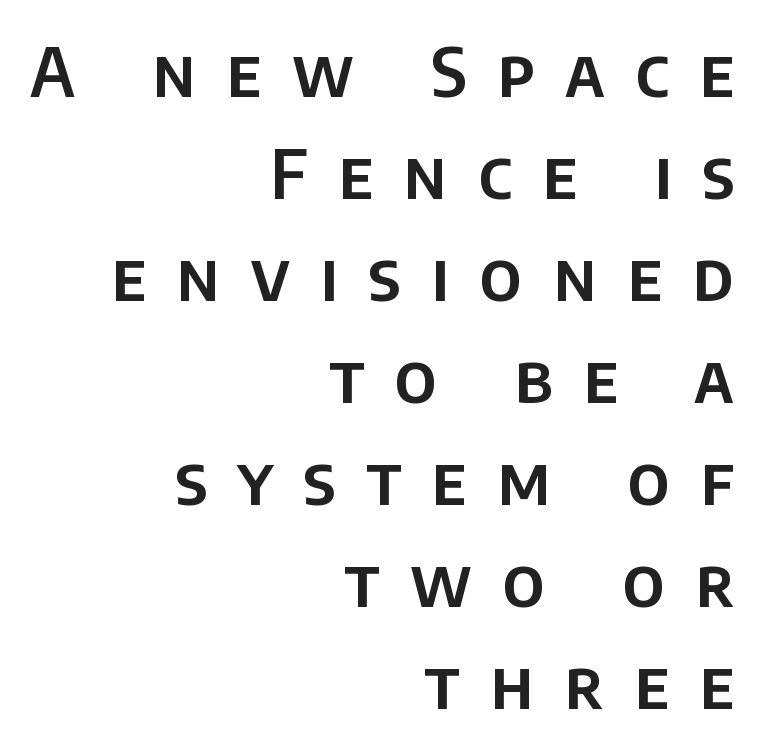
{"serif": "no", "italic": "no", "width": "normal", "stroke_contrast": "low", "x_height": "large", "monospaced": "no", "underline": "no", "align": "right", "line_spacing": "normal", "line_spacing_ratio": 1.5, "letter_spacing": "wide", "letter_spacing_em": 0.45, "glyph_px": 68}
